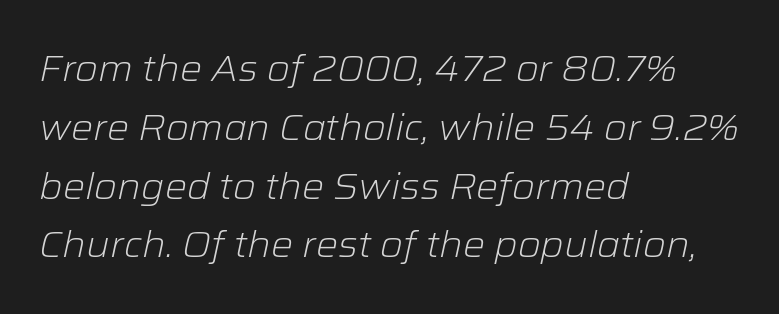
Q: Is the text bold? A: No.
Q: Is the text italic (slanted)? A: Yes, it leans right by about 12 degrees.
Q: Is the text underlined? A: No.
Q: How is the paragraph aligned? A: Left-aligned.
Q: Is the spacing between letters normal or unusually wide? A: Normal.
Q: Is the spacing between lines tight, normal or loose? A: Normal.
Q: Width (condensed, normal, or wide)? A: Normal.
Q: Stroke contrast? A: Low.
Q: x-height? A: Medium.
Q: Monospaced? A: No.
